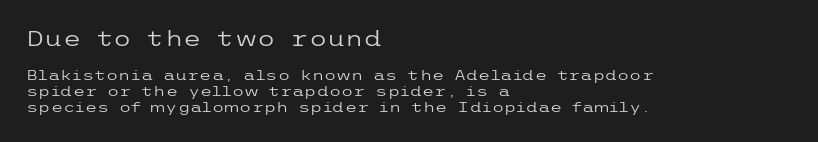
Italic: no, the glyphs are upright roman. The letterforms sit shoulder to shoulder at normal distance. Notice how descenders almost collide with the ascenders below — that's tight leading. The passage shown is not bold in any degree. Every row of glyphs begins at an identical x-position on the left.
